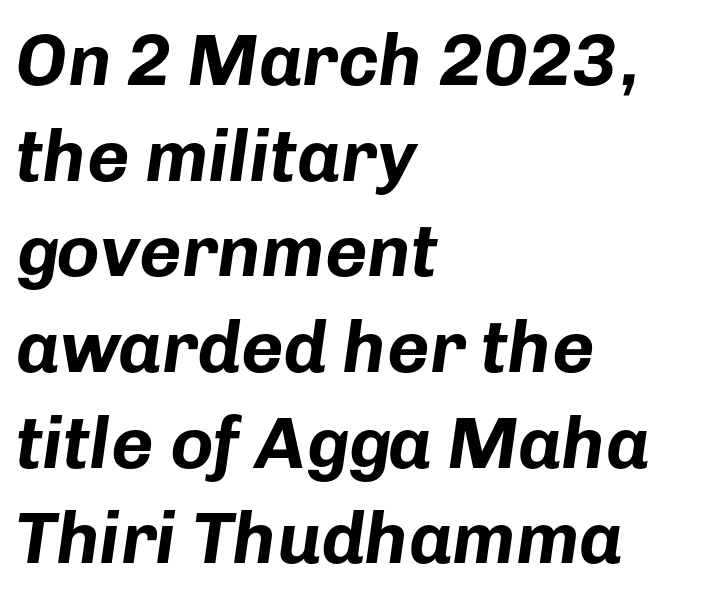
Q: Is the text bold? A: Yes.
Q: Is the text italic (slanted)? A: Yes, it leans right by about 8 degrees.
Q: Is the text underlined? A: No.
Q: How is the paragraph aligned? A: Left-aligned.
Q: Is the spacing between letters normal or unusually wide? A: Normal.
Q: Is the spacing between lines tight, normal or loose? A: Normal.
Q: Width (condensed, normal, or wide)? A: Normal.
Q: Stroke contrast? A: Low.
Q: x-height? A: Medium.
Q: Monospaced? A: No.
